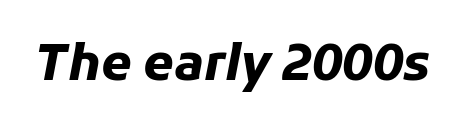
{"italic": "yes", "lean": "right", "slant_degrees": 11, "bold": "yes", "weight": "heavy", "width": "normal", "stroke_contrast": "low", "x_height": "medium", "monospaced": "no", "underline": "no", "letter_spacing": "normal", "letter_spacing_em": 0.0, "glyph_px": 49}
